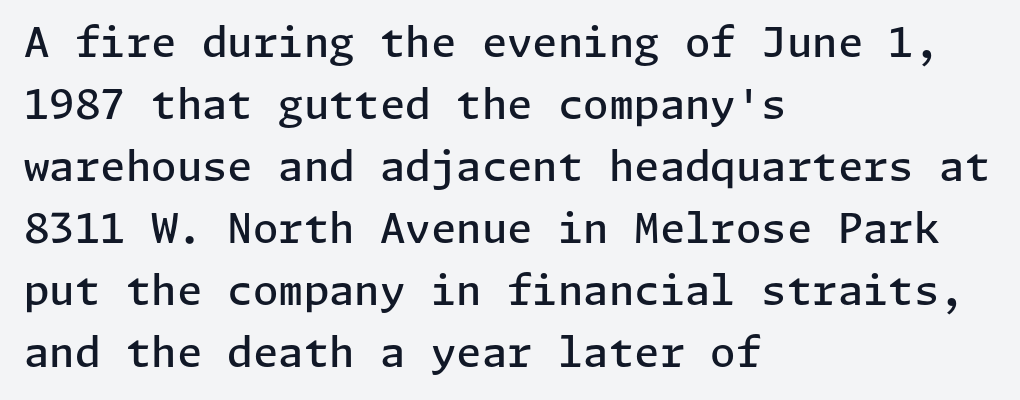
The image shows 41 px semibold sans-serif type, upright; set left-aligned, normal line spacing (1.51x), normal letter spacing, not underlined; low stroke contrast and a medium x-height.
